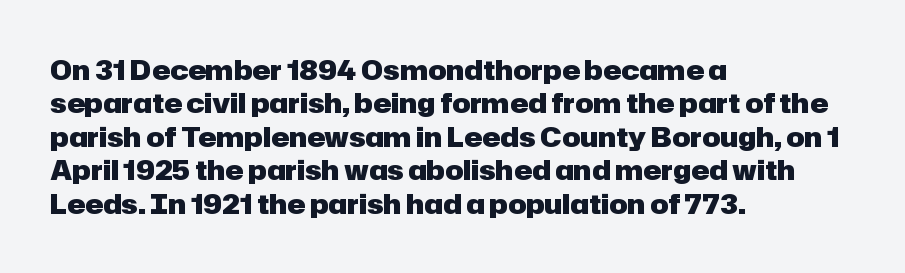
The image shows 27 px bold type, upright; set left-aligned, line spacing 1.24x, normal letter spacing, not underlined.
